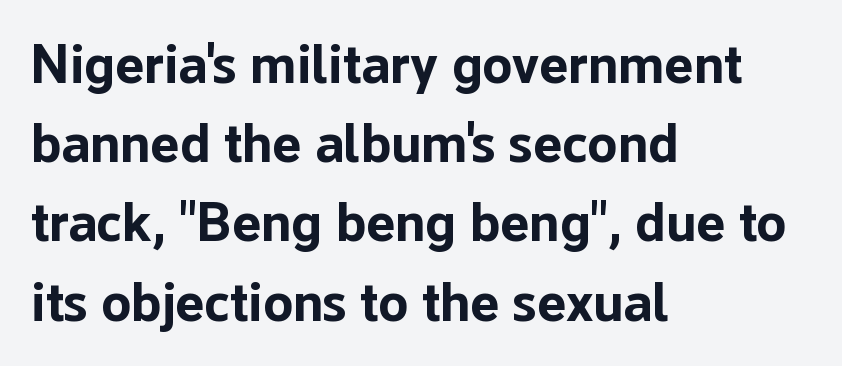
Summary of weight: heavy, a full bold. Honestly, the letter spacing is just normal — you wouldn't notice it. Has an underline been added? It has not. Casual observation: everything's shoved over to the left. A typesetter would call this proportional, since set widths differ per character.
